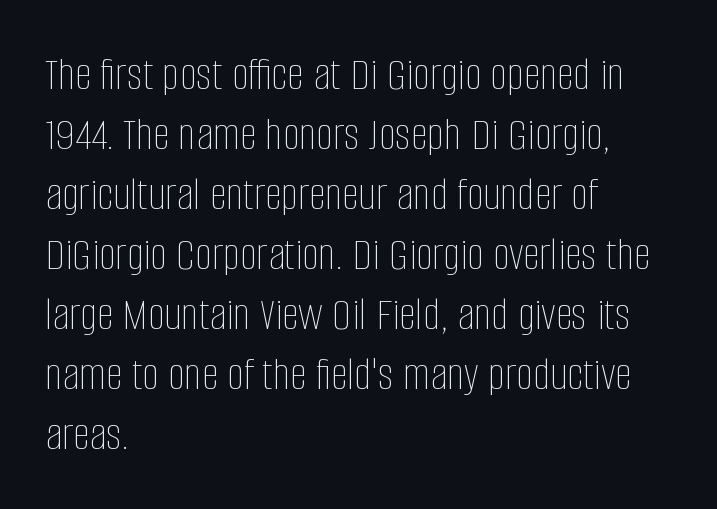
The image shows 48 px thin, condensed type, upright; set left-aligned, normal line spacing (1.25x), normal letter spacing, not underlined; low stroke contrast and a large x-height.
